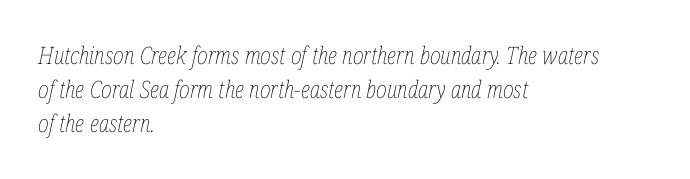
{"italic": "yes", "lean": "right", "slant_degrees": 12, "bold": "no", "underline": "no", "align": "left", "line_spacing": "normal", "line_spacing_ratio": 1.42, "letter_spacing": "normal", "letter_spacing_em": 0.0, "glyph_px": 24}
